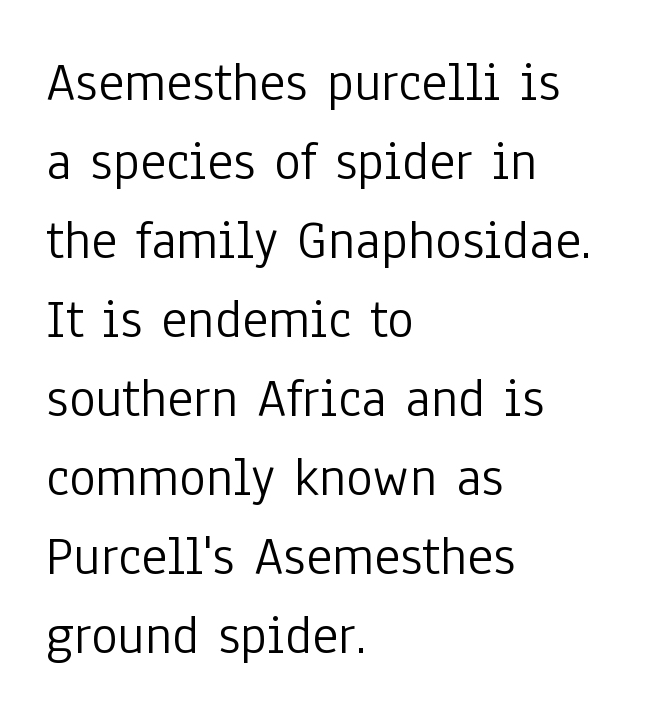
The image shows 56 px light, condensed sans-serif type, upright; set left-aligned, normal line spacing (1.41x), normal letter spacing, not underlined; low stroke contrast and a medium x-height.
